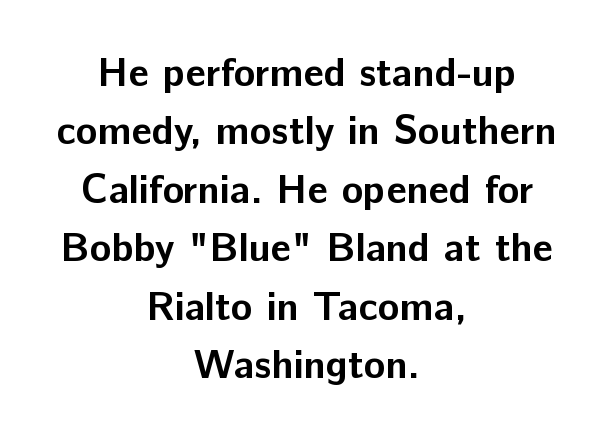
Q: Is the text bold? A: Yes.
Q: Is the text italic (slanted)? A: No, it is upright.
Q: Is the typeface a serif or a sans-serif typeface? A: Sans-serif.
Q: Is the text underlined? A: No.
Q: How is the paragraph aligned? A: Centered.
Q: Is the spacing between letters normal or unusually wide? A: Normal.
Q: Is the spacing between lines tight, normal or loose? A: Normal.
Q: Width (condensed, normal, or wide)? A: Normal.
Q: Stroke contrast? A: Low.
Q: x-height? A: Medium.
Q: Monospaced? A: No.
